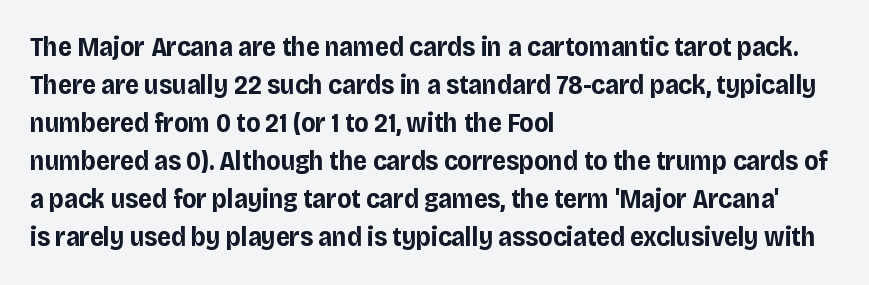
{"italic": "no", "bold": "yes", "underline": "no", "align": "left", "line_spacing": "normal", "line_spacing_ratio": 1.41, "letter_spacing": "normal", "letter_spacing_em": 0.0, "glyph_px": 27}
